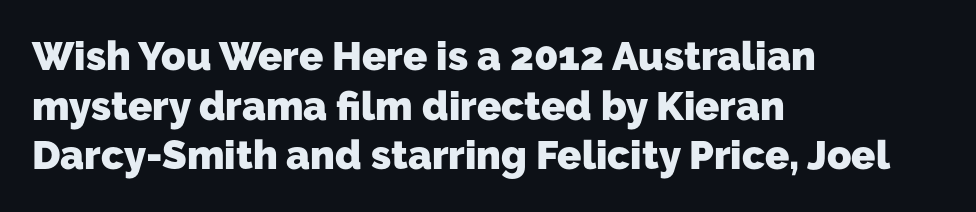
{"serif": "no", "bold": "yes", "weight": "heavy", "width": "normal", "stroke_contrast": "low", "x_height": "medium", "monospaced": "no", "underline": "no", "align": "left", "line_spacing_ratio": 1.24, "letter_spacing": "normal", "letter_spacing_em": 0.0, "glyph_px": 40}
